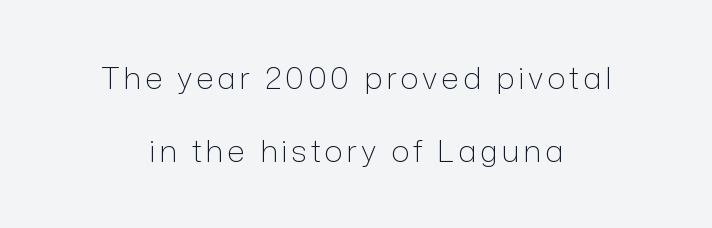
The image shows 31 px light sans-serif type, upright; set centered, loose line spacing (2.36x), not underlined; low stroke contrast and a medium x-height.
